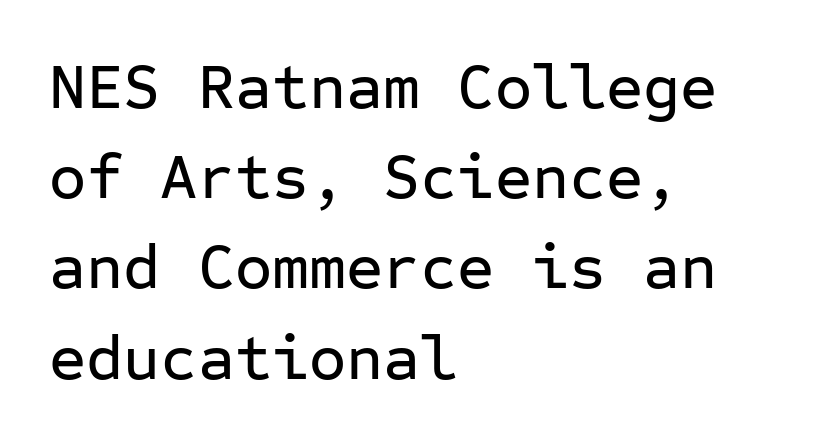
Q: Is the text italic (slanted)? A: No, it is upright.
Q: Is the typeface a serif or a sans-serif typeface? A: Sans-serif.
Q: Is the text underlined? A: No.
Q: How is the paragraph aligned? A: Left-aligned.
Q: Is the spacing between letters normal or unusually wide? A: Normal.
Q: Is the spacing between lines tight, normal or loose? A: Normal.
Q: Width (condensed, normal, or wide)? A: Normal.
Q: Stroke contrast? A: Low.
Q: x-height? A: Medium.
Q: Monospaced? A: Yes.
